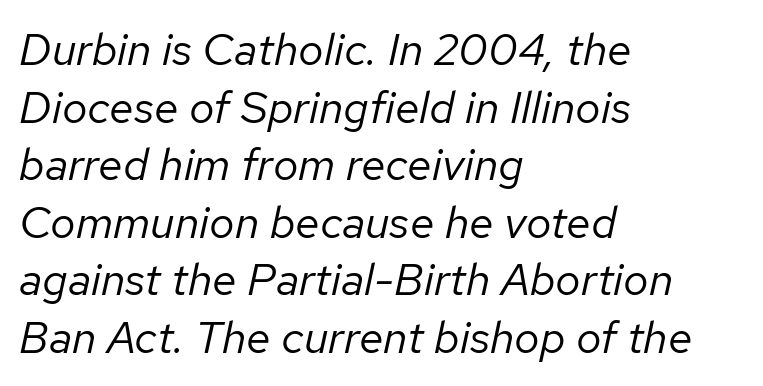
The image shows 45 px regular-weight type, italic (leaning right); set left-aligned, normal line spacing (1.28x), normal letter spacing, not underlined; low stroke contrast and a medium x-height.
